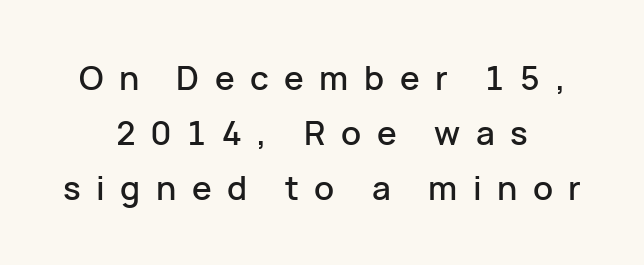
{"serif": "no", "italic": "no", "width": "normal", "stroke_contrast": "low", "x_height": "medium", "monospaced": "no", "underline": "no", "align": "center", "line_spacing": "normal", "line_spacing_ratio": 1.67, "letter_spacing": "wide", "letter_spacing_em": 0.47, "glyph_px": 33}
